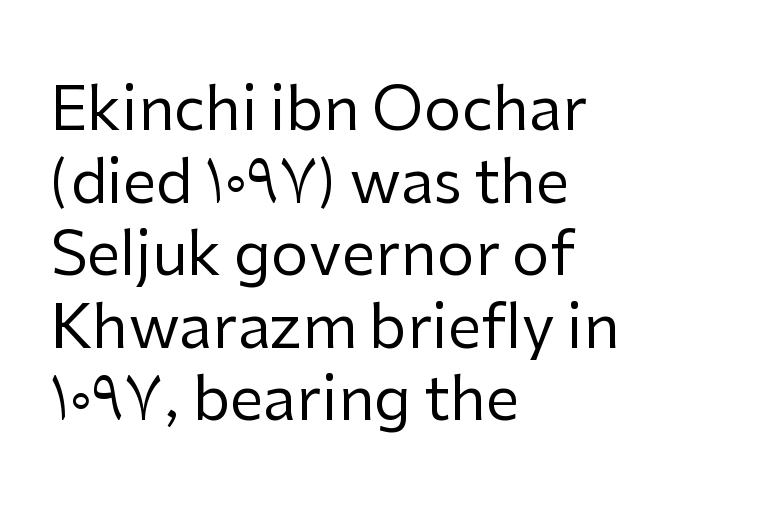
Q: Is the text bold? A: No.
Q: Is the text italic (slanted)? A: No, it is upright.
Q: Is the typeface a serif or a sans-serif typeface? A: Sans-serif.
Q: Is the text underlined? A: No.
Q: How is the paragraph aligned? A: Left-aligned.
Q: Is the spacing between letters normal or unusually wide? A: Normal.
Q: Width (condensed, normal, or wide)? A: Normal.
Q: Stroke contrast? A: Low.
Q: x-height? A: Medium.
Q: Monospaced? A: No.
